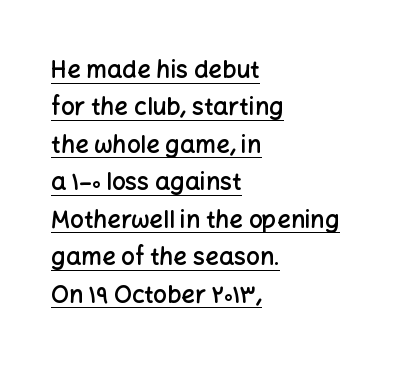
The image shows 24 px text type, upright; set left-aligned, normal line spacing (1.56x), normal letter spacing, underlined.
